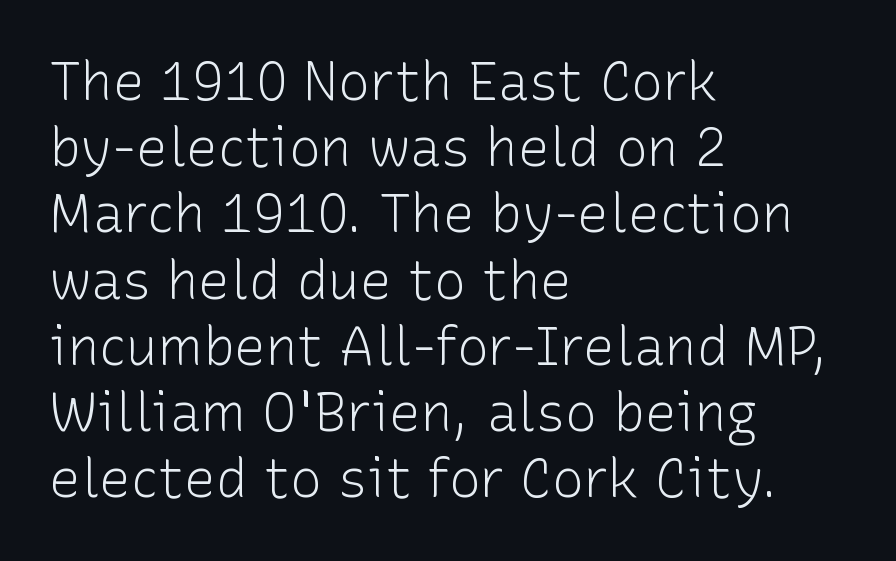
The image shows 53 px light sans-serif type, upright; set left-aligned, normal line spacing (1.25x), normal letter spacing, not underlined; low stroke contrast and a medium x-height.
